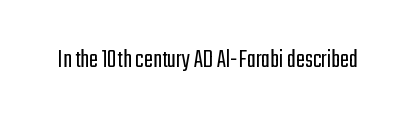
Q: Is the text bold? A: No.
Q: Is the text italic (slanted)? A: No, it is upright.
Q: Is the text underlined? A: No.
Q: Is the spacing between letters normal or unusually wide? A: Normal.
